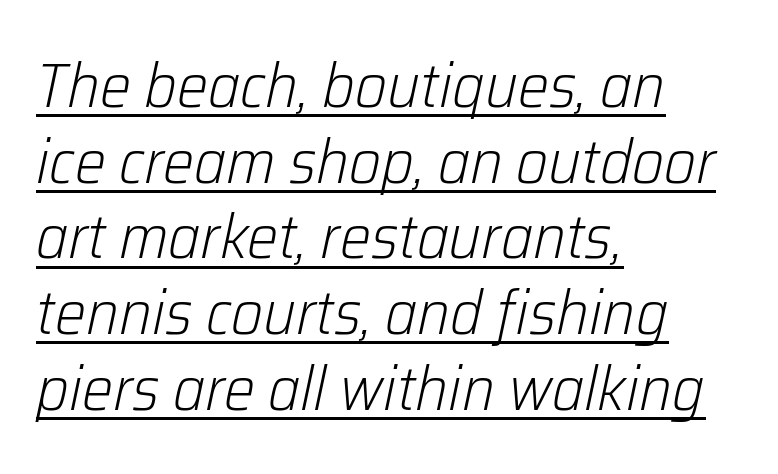
Q: Is the text bold? A: No.
Q: Is the text italic (slanted)? A: Yes, it leans right by about 12 degrees.
Q: Is the text underlined? A: Yes.
Q: How is the paragraph aligned? A: Left-aligned.
Q: Is the spacing between letters normal or unusually wide? A: Normal.
Q: Width (condensed, normal, or wide)? A: Normal.
Q: Stroke contrast? A: Low.
Q: x-height? A: Medium.
Q: Monospaced? A: No.
